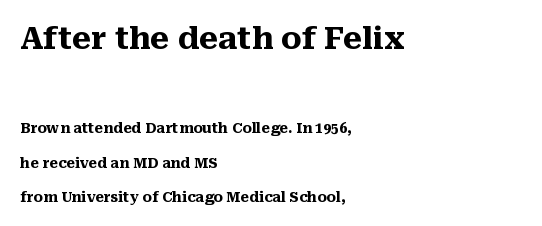
The image shows 31 px heavy serif type, upright; set left-aligned, loose line spacing (2.44x), normal letter spacing, not underlined; the first (top) block is 2.21x larger; medium stroke contrast and a medium x-height.
